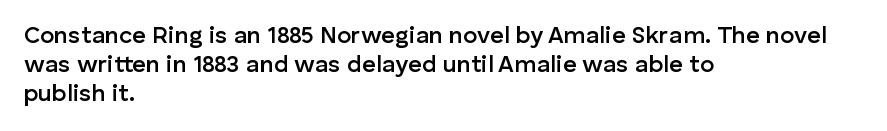
The image shows 24 px text type, upright; set left-aligned, line spacing 1.2x, normal letter spacing, not underlined.
